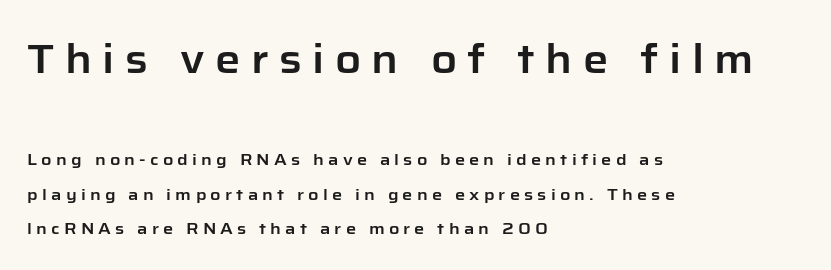
Q: Is the text italic (slanted)? A: No, it is upright.
Q: Is the typeface a serif or a sans-serif typeface? A: Sans-serif.
Q: Is the text underlined? A: No.
Q: How is the paragraph aligned? A: Left-aligned.
Q: Is the spacing between letters normal or unusually wide? A: Unusually wide.
Q: Is the spacing between lines tight, normal or loose? A: Loose.
Q: Which block of text is set in a larger size, the first (top) or the second (bottom)? A: The first (top) one.
Q: Width (condensed, normal, or wide)? A: Normal.
Q: Stroke contrast? A: Low.
Q: x-height? A: Medium.
Q: Monospaced? A: No.
